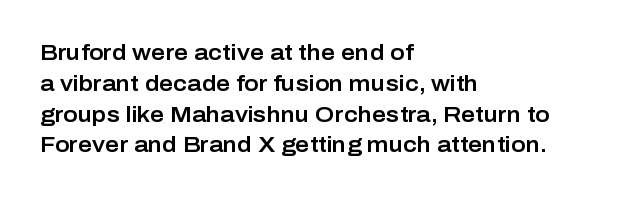
Q: Is the text italic (slanted)? A: No, it is upright.
Q: Is the text underlined? A: No.
Q: How is the paragraph aligned? A: Left-aligned.
Q: Is the spacing between letters normal or unusually wide? A: Normal.
Q: Is the spacing between lines tight, normal or loose? A: Normal.
